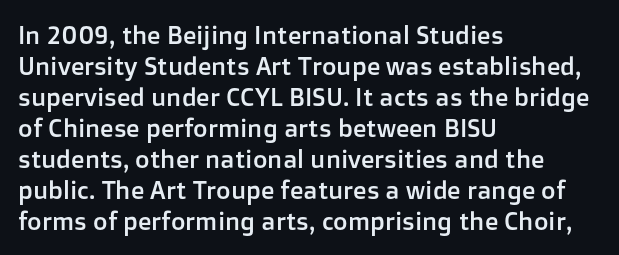
{"italic": "no", "underline": "no", "align": "left", "line_spacing_ratio": 1.24, "letter_spacing": "normal", "letter_spacing_em": 0.0, "glyph_px": 25}
